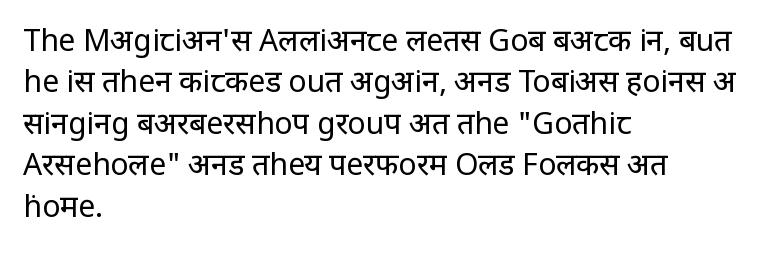
{"serif": "no", "italic": "no", "bold": "no", "weight": "regular", "width": "condensed", "stroke_contrast": "low", "x_height": "large", "monospaced": "no", "underline": "no", "align": "left", "line_spacing": "normal", "line_spacing_ratio": 1.38, "letter_spacing": "normal", "letter_spacing_em": 0.0, "glyph_px": 30}
